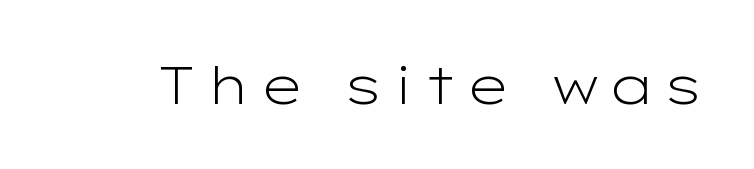
The image shows 53 px light, wide sans-serif type, upright; set not underlined; low stroke contrast and a medium x-height.
